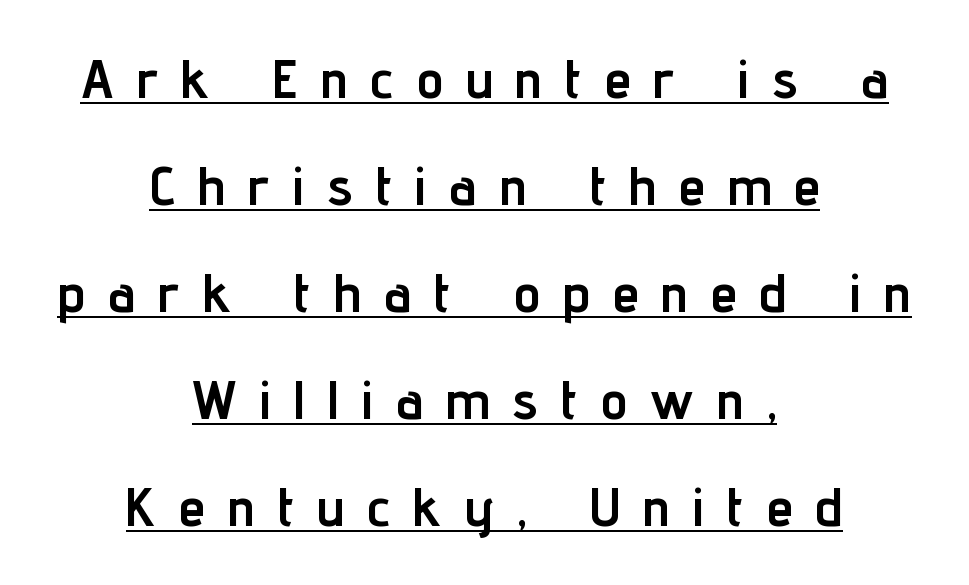
Q: Is the text bold? A: Yes.
Q: Is the text italic (slanted)? A: No, it is upright.
Q: Is the typeface a serif or a sans-serif typeface? A: Sans-serif.
Q: Is the text underlined? A: Yes.
Q: How is the paragraph aligned? A: Centered.
Q: Is the spacing between letters normal or unusually wide? A: Unusually wide.
Q: Is the spacing between lines tight, normal or loose? A: Loose.
Q: Width (condensed, normal, or wide)? A: Condensed.
Q: Stroke contrast? A: Low.
Q: x-height? A: Medium.
Q: Monospaced? A: No.
